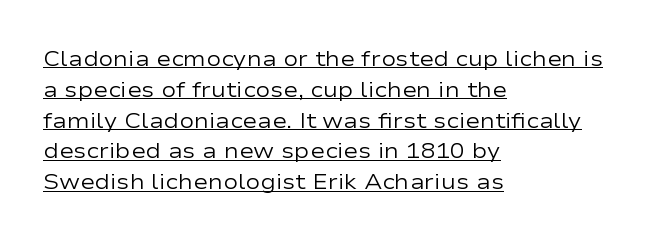
The image shows 22 px text type, upright; set left-aligned, normal line spacing (1.4x), normal letter spacing, underlined.
